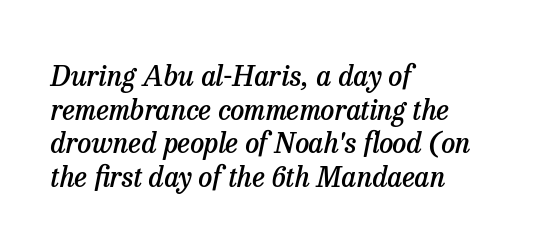
A typesetter would mark this as italic. The face used here is rendered with its standard letterfit. Spacing verdict: proportional, widths tailored to each character. What weight is shown? A semibold, between regular and bold. The ragged edge is on the right, which tells us the setting is flush left. Just letters on the line, the space beneath them empty.
